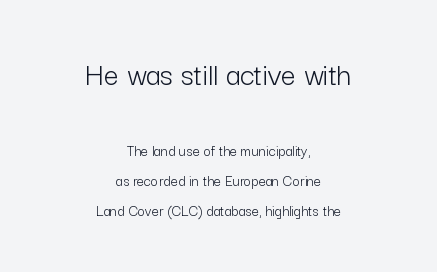
Bigger letters appear in the top chunk; the bottom chunk is reduced. Is this a heavy cut? Hardly; it is regular or lighter. Stroke terminals: plain, sans-serif. You could not count columns in this text — the font is proportionally spaced. Characters follow at the spacing the type designer built in.
